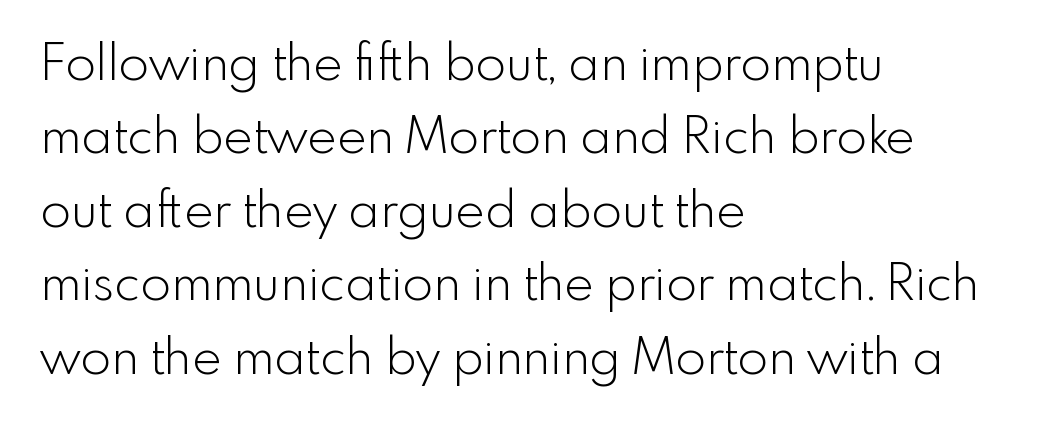
The image shows 50 px light sans-serif type, upright; set left-aligned, normal line spacing (1.47x), normal letter spacing, not underlined; a small x-height.
